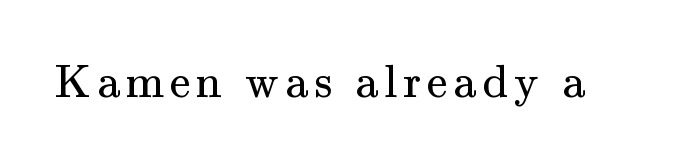
{"serif": "yes", "italic": "no", "bold": "no", "weight": "regular", "width": "normal", "stroke_contrast": "medium", "x_height": "small", "monospaced": "no", "underline": "no", "glyph_px": 46}
